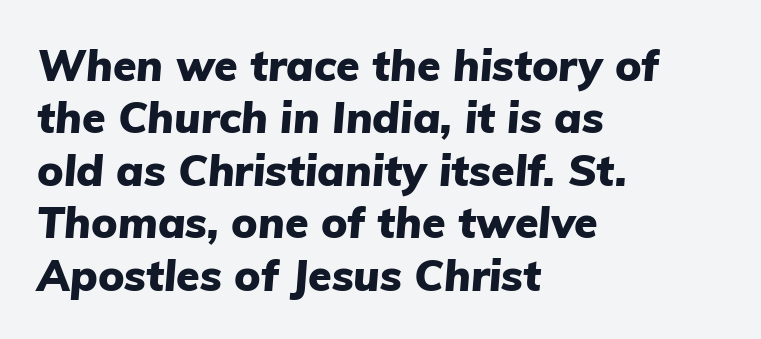
Q: Is the text bold? A: Yes.
Q: Is the text italic (slanted)? A: Yes, it leans right by about 5 degrees.
Q: Is the text underlined? A: No.
Q: How is the paragraph aligned? A: Left-aligned.
Q: Is the spacing between letters normal or unusually wide? A: Normal.
Q: Width (condensed, normal, or wide)? A: Normal.
Q: Stroke contrast? A: Low.
Q: x-height? A: Medium.
Q: Monospaced? A: No.
